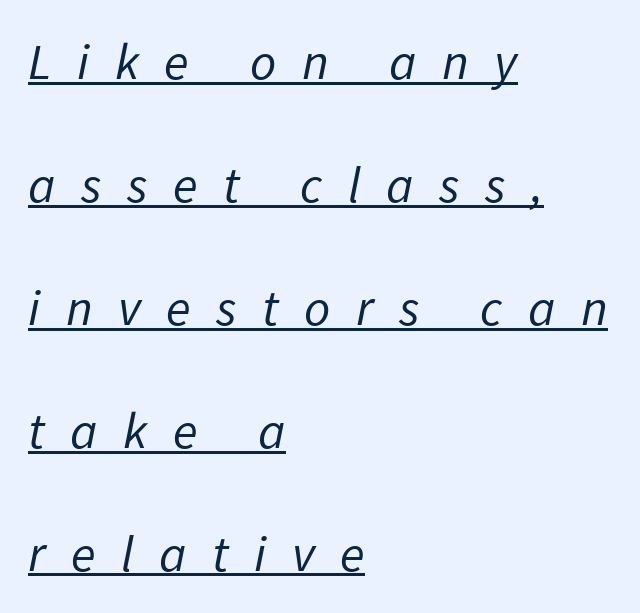
{"serif": "no", "bold": "no", "weight": "regular", "width": "normal", "stroke_contrast": "low", "x_height": "medium", "monospaced": "no", "underline": "yes", "align": "left", "line_spacing": "loose", "line_spacing_ratio": 2.41, "letter_spacing": "wide", "letter_spacing_em": 0.5, "glyph_px": 51}
